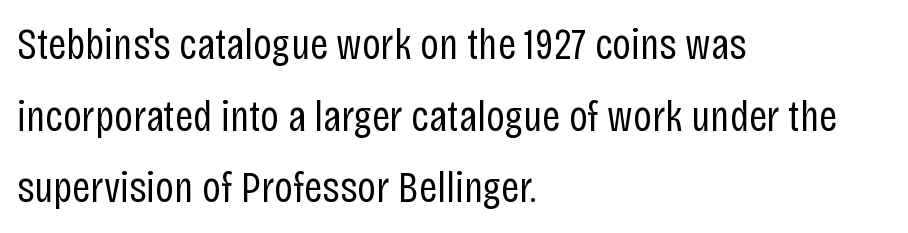
{"serif": "no", "italic": "no", "bold": "no", "weight": "regular", "width": "condensed", "stroke_contrast": "low", "x_height": "large", "monospaced": "no", "underline": "no", "align": "left", "line_spacing": "normal", "line_spacing_ratio": 1.59, "letter_spacing": "normal", "letter_spacing_em": 0.0, "glyph_px": 45}
